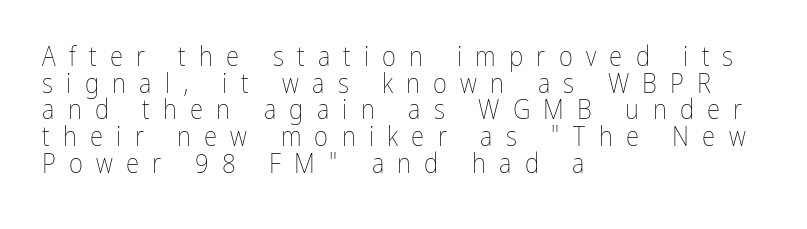
Q: Is the text bold? A: No.
Q: Is the text italic (slanted)? A: No, it is upright.
Q: Is the text underlined? A: No.
Q: How is the paragraph aligned? A: Left-aligned.
Q: Is the spacing between letters normal or unusually wide? A: Unusually wide.
Q: Is the spacing between lines tight, normal or loose? A: Tight.
